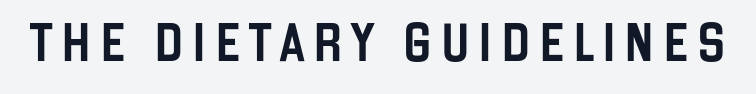
{"serif": "no", "italic": "no", "width": "condensed", "stroke_contrast": "low", "x_height": "large", "monospaced": "no", "underline": "no", "letter_spacing": "wide", "letter_spacing_em": 0.23, "glyph_px": 38}
